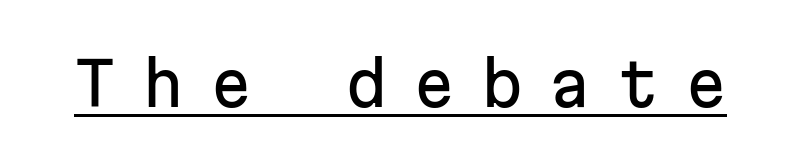
The image shows 60 px sans-serif type, upright, monospaced; set unusually wide letter spacing (+0.43 em), underlined; low stroke contrast and a medium x-height.
